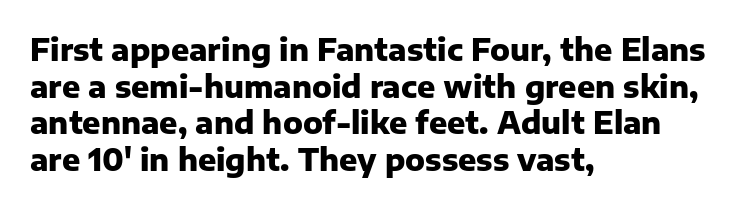
Line beginnings align vertically; line endings do not. What kind of face is this? One without serifs — a sans. Weight: bold. Each word holds together tightly as a unit, with standard inter-letter gaps. Every character sits straight up, as roman type does.
